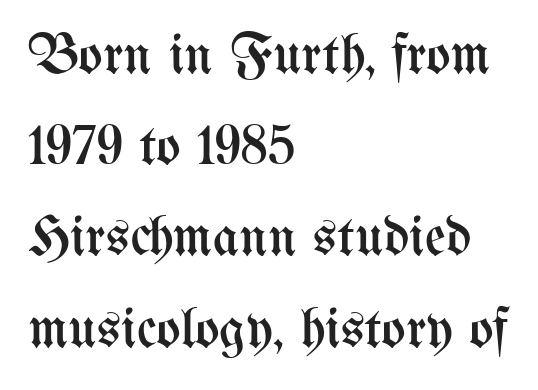
{"italic": "no", "bold": "no", "weight": "regular", "width": "condensed", "stroke_contrast": "medium", "x_height": "medium", "monospaced": "no", "underline": "no", "align": "left", "line_spacing": "normal", "line_spacing_ratio": 1.6, "letter_spacing": "normal", "letter_spacing_em": 0.0, "glyph_px": 57}
